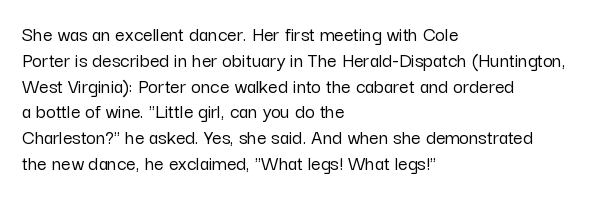
Underline: absent. This rendering uses left alignment, leaving the right contour irregular. A typesetter would mark this as roman, not italic. In terms of letterspacing, this is plain default setting.
